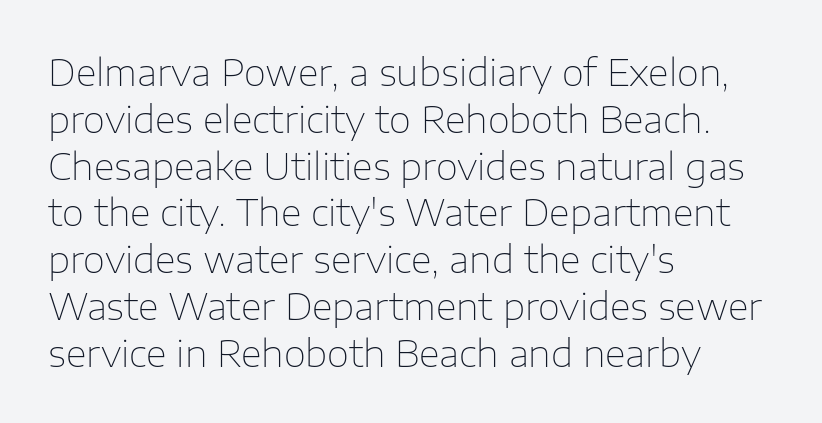
{"serif": "no", "italic": "no", "bold": "no", "weight": "thin", "width": "normal", "stroke_contrast": "low", "x_height": "medium", "monospaced": "no", "underline": "no", "align": "left", "line_spacing": "normal", "line_spacing_ratio": 1.3, "letter_spacing": "normal", "letter_spacing_em": 0.0, "glyph_px": 36}
